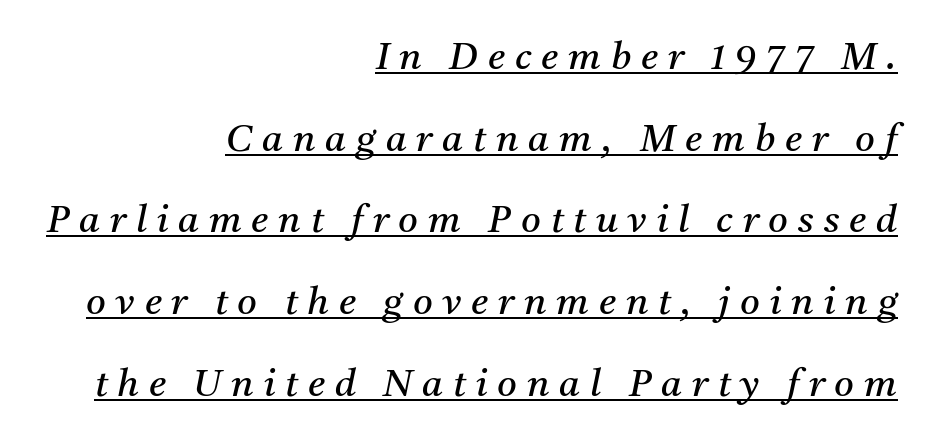
The image shows 38 px regular-weight serif type, italic (leaning right); set right-aligned, loose line spacing (2.15x), unusually wide letter spacing (+0.26 em), underlined; medium stroke contrast and a medium x-height.
